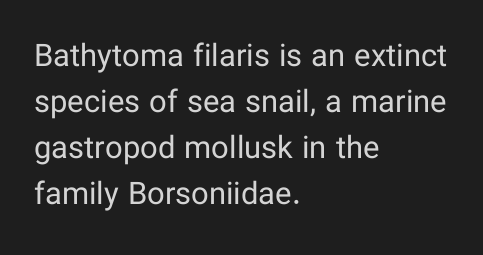
Q: Is the text bold? A: No.
Q: Is the text italic (slanted)? A: No, it is upright.
Q: Is the typeface a serif or a sans-serif typeface? A: Sans-serif.
Q: Is the text underlined? A: No.
Q: How is the paragraph aligned? A: Left-aligned.
Q: Is the spacing between letters normal or unusually wide? A: Normal.
Q: Is the spacing between lines tight, normal or loose? A: Normal.
Q: Width (condensed, normal, or wide)? A: Normal.
Q: Stroke contrast? A: Low.
Q: x-height? A: Medium.
Q: Monospaced? A: No.
